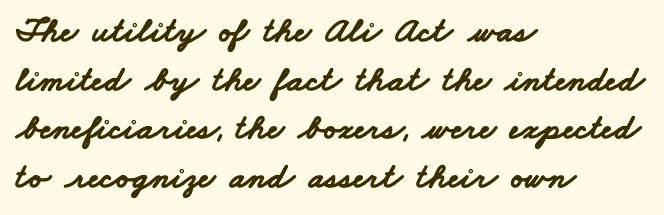
Compared with typical body copy, the letter spacing here is the same. Horizontal bands of white between lines are of average thickness. The baseline area is clear. Nope, no serifs anywhere on these letters.
